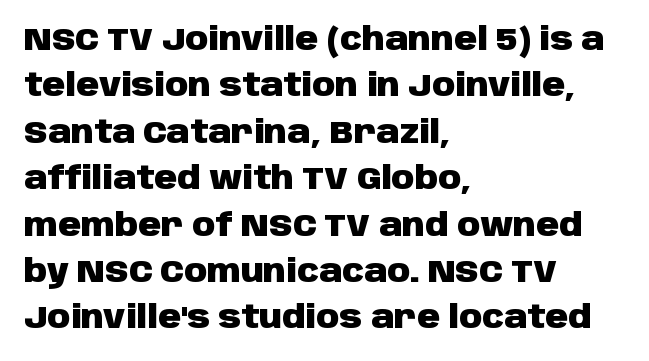
{"serif": "no", "italic": "no", "bold": "yes", "weight": "heavy", "width": "normal", "stroke_contrast": "low", "x_height": "large", "monospaced": "no", "underline": "no", "align": "left", "line_spacing": "normal", "line_spacing_ratio": 1.45, "letter_spacing": "normal", "letter_spacing_em": 0.0, "glyph_px": 32}
